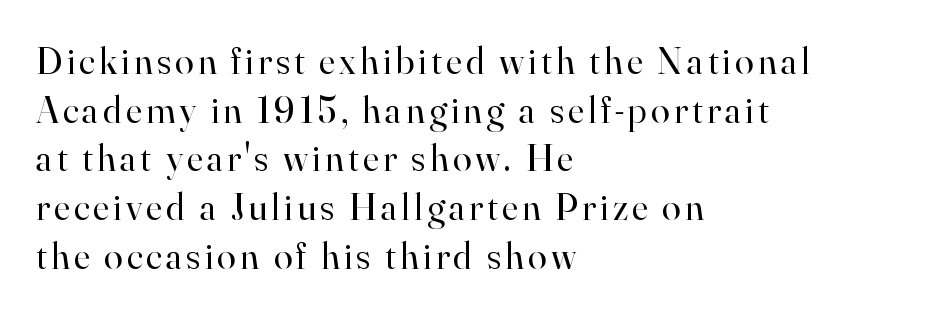
Q: Is the text bold? A: No.
Q: Is the text italic (slanted)? A: No, it is upright.
Q: Is the typeface a serif or a sans-serif typeface? A: Serif.
Q: Is the text underlined? A: No.
Q: How is the paragraph aligned? A: Left-aligned.
Q: Is the spacing between lines tight, normal or loose? A: Normal.
Q: Width (condensed, normal, or wide)? A: Normal.
Q: Stroke contrast? A: High.
Q: x-height? A: Small.
Q: Monospaced? A: No.
